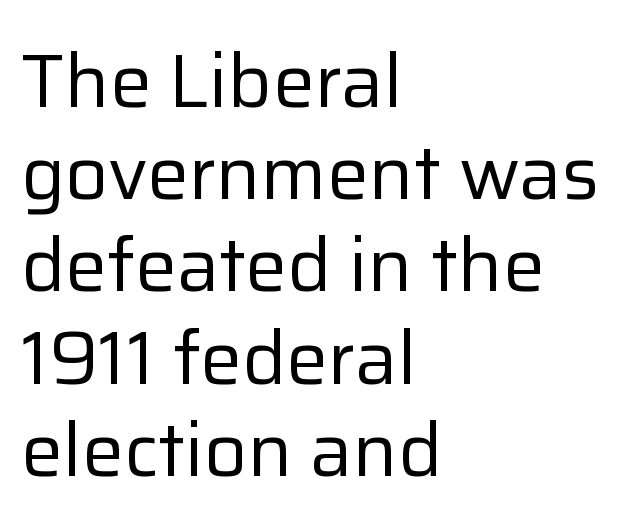
The image shows 75 px regular-weight sans-serif type, upright; set left-aligned, line spacing 1.23x, normal letter spacing, not underlined; low stroke contrast and a medium x-height.
